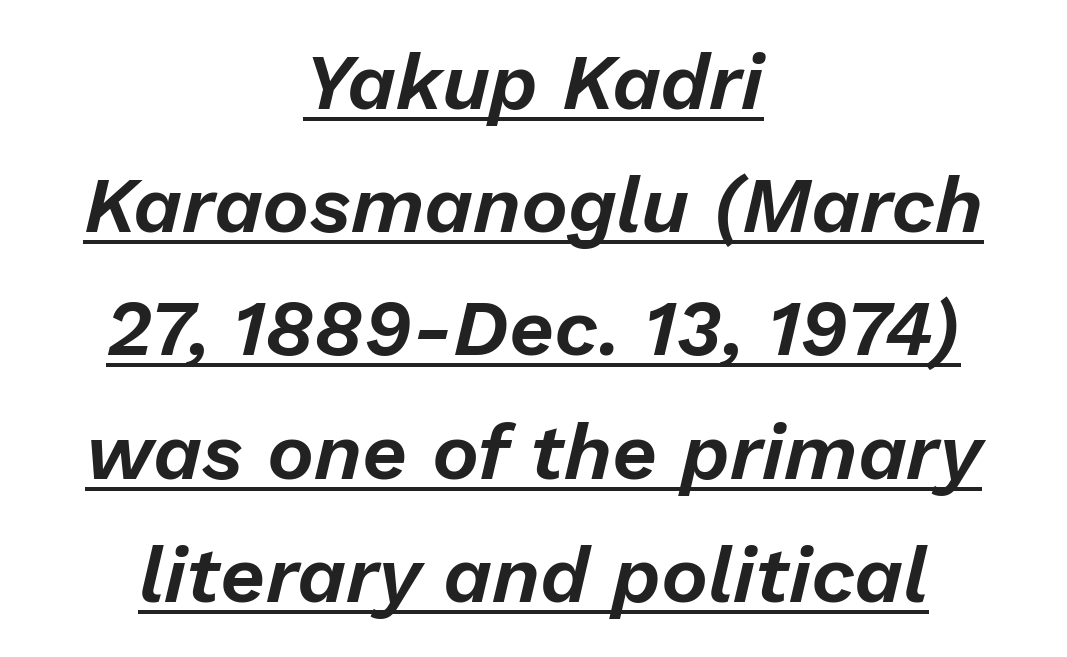
Q: Is the text italic (slanted)? A: Yes, it leans right by about 13 degrees.
Q: Is the text underlined? A: Yes.
Q: How is the paragraph aligned? A: Centered.
Q: Is the spacing between letters normal or unusually wide? A: Normal.
Q: Is the spacing between lines tight, normal or loose? A: Normal.
Q: Width (condensed, normal, or wide)? A: Normal.
Q: Stroke contrast? A: Low.
Q: x-height? A: Medium.
Q: Monospaced? A: No.
